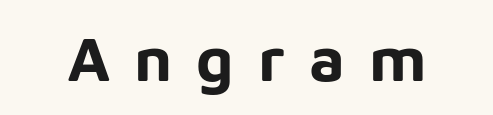
A roman cut, with each character standing at attention. Bare-footed words on every line. You can tell from the bare stems that sans-serif type was used. You could not count columns in this text — the font is proportionally spaced.
